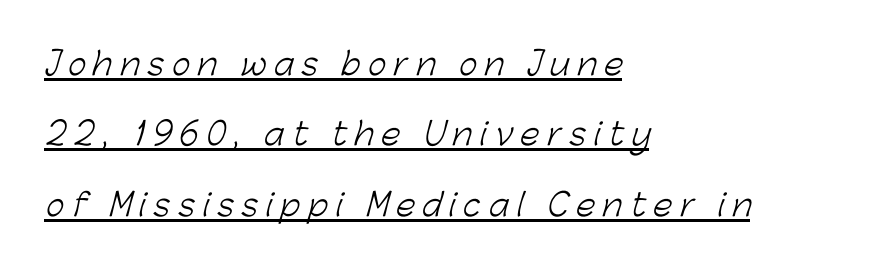
Is the letter spacing exaggerated? Yes — the characters are pushed far apart. A typesetter would call this proportional, since set widths differ per character. These characters rest on top of a visible drawn line. Does the type have serifs? No, each stem ends abruptly. This sample is left-justified, so line endings fall wherever the words run out. No chunkiness to these letters — they're not bold.
